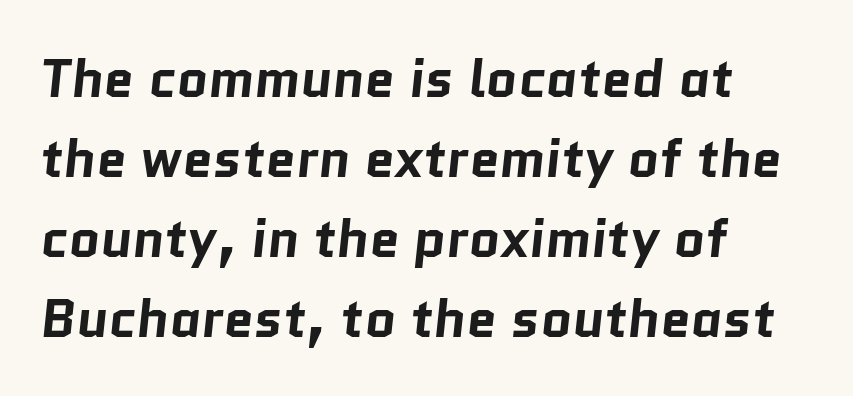
The image shows 54 px bold sans-serif type; set left-aligned, normal line spacing (1.48x), normal letter spacing, not underlined; low stroke contrast and a medium x-height.
